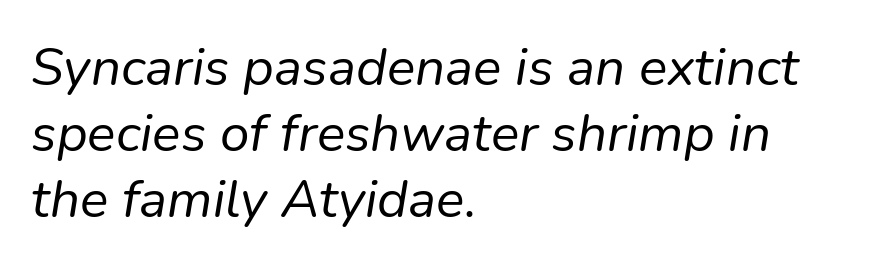
The image shows 53 px regular-weight type, italic (leaning right); set left-aligned, normal line spacing (1.25x), normal letter spacing, not underlined; low stroke contrast and a medium x-height.
